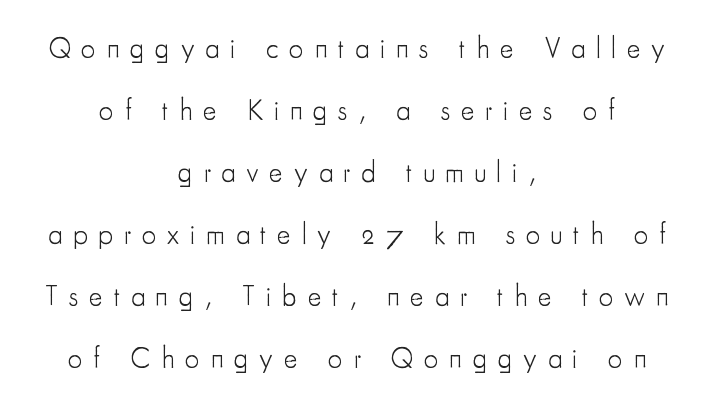
The image shows 29 px light, condensed sans-serif type, upright; set centered, loose line spacing (2.14x), unusually wide letter spacing (+0.37 em), not underlined; low stroke contrast and a small x-height.
